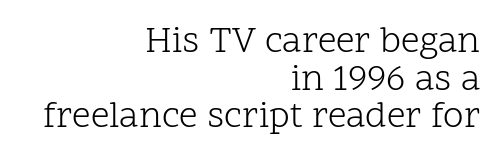
The image shows 37 px light serif type, upright; set right-aligned, tight line spacing (1.02x), normal letter spacing, not underlined; low stroke contrast and a medium x-height.
